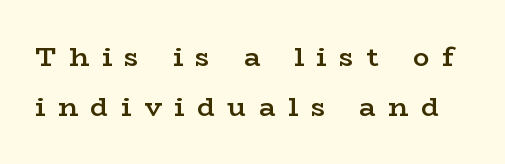
The image shows 27 px text type, upright; set line spacing 1.86x, unusually wide letter spacing (+0.48 em), not underlined.
